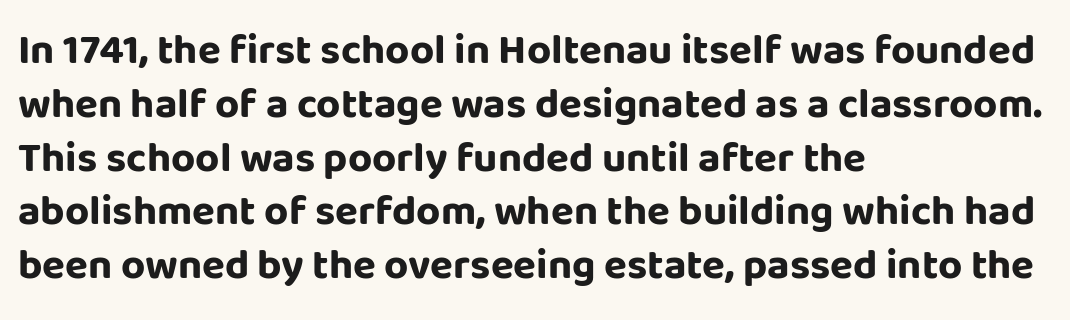
The axis of the letterforms is exactly vertical. Default kerning and tracking; the words read as compact shapes. Unmarked baselines from the first word to the last. Does the weight exceed regular? Yes, all the way to bold.
